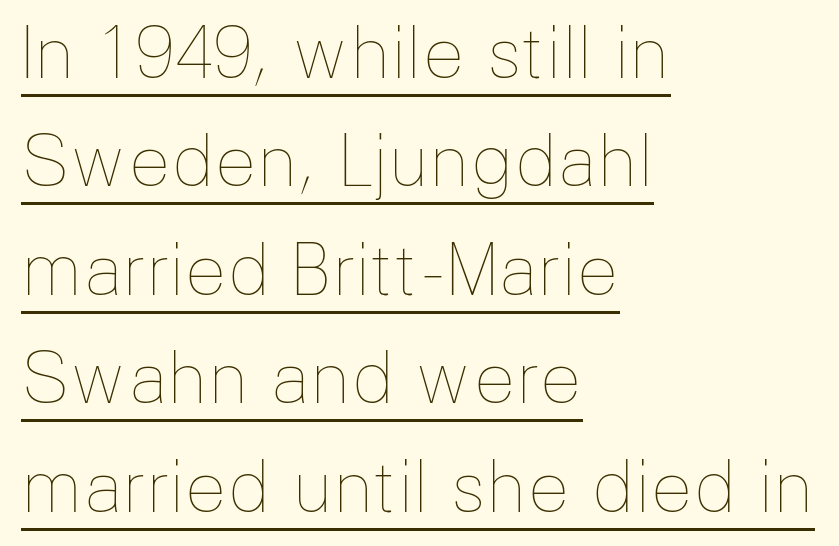
{"italic": "no", "bold": "no", "weight": "thin", "width": "normal", "stroke_contrast": "low", "x_height": "medium", "monospaced": "no", "underline": "yes", "align": "left", "line_spacing": "normal", "line_spacing_ratio": 1.55, "letter_spacing": "normal", "letter_spacing_em": 0.0, "glyph_px": 70}
